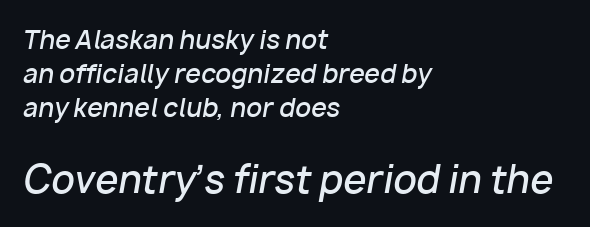
The image shows 37 px semibold type, italic (leaning right); set left-aligned, normal line spacing (1.37x), normal letter spacing, not underlined; the second (bottom) block is 1.48x larger; low stroke contrast and a medium x-height.
